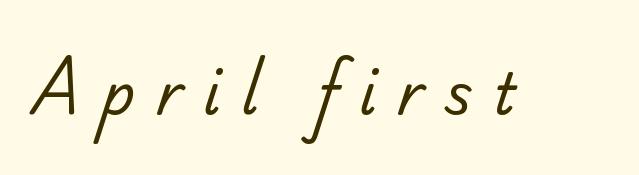
The image shows 57 px regular-weight sans-serif type; set unusually wide letter spacing (+0.37 em), not underlined; low stroke contrast and a small x-height.
